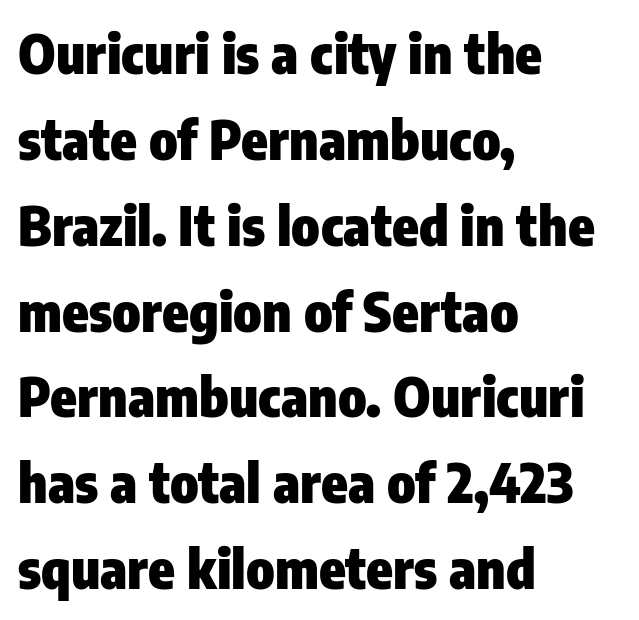
The image shows 54 px heavy, condensed sans-serif type, upright; set left-aligned, normal line spacing (1.59x), normal letter spacing, not underlined; low stroke contrast and a medium x-height.
